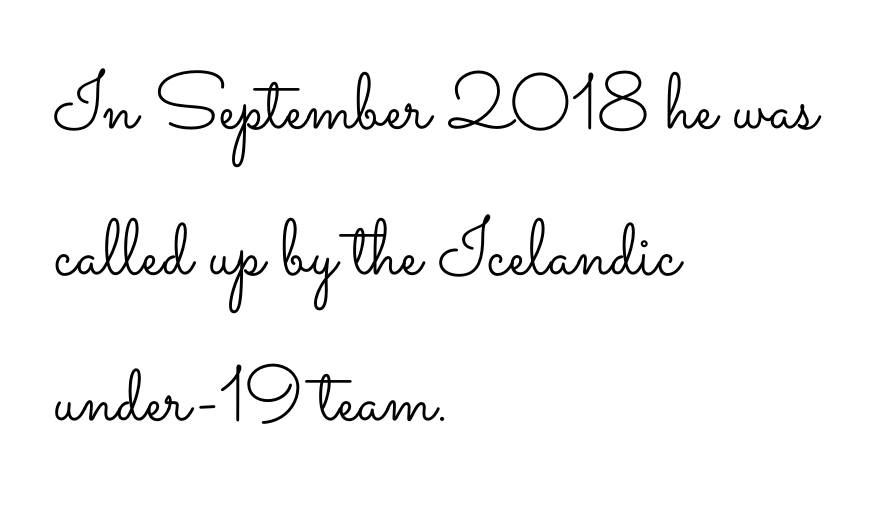
The image shows 79 px light, wide type; set left-aligned, line spacing 1.85x, normal letter spacing, not underlined; low stroke contrast and a small x-height.
